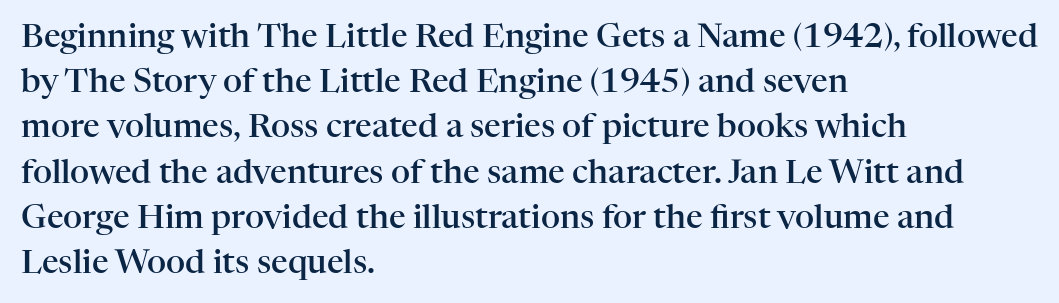
Q: Is the text bold? A: Semi-bold.
Q: Is the text italic (slanted)? A: No, it is upright.
Q: Is the typeface a serif or a sans-serif typeface? A: Serif.
Q: Is the text underlined? A: No.
Q: How is the paragraph aligned? A: Left-aligned.
Q: Is the spacing between letters normal or unusually wide? A: Normal.
Q: Is the spacing between lines tight, normal or loose? A: Normal.
Q: Width (condensed, normal, or wide)? A: Normal.
Q: Stroke contrast? A: High.
Q: x-height? A: Medium.
Q: Monospaced? A: No.
